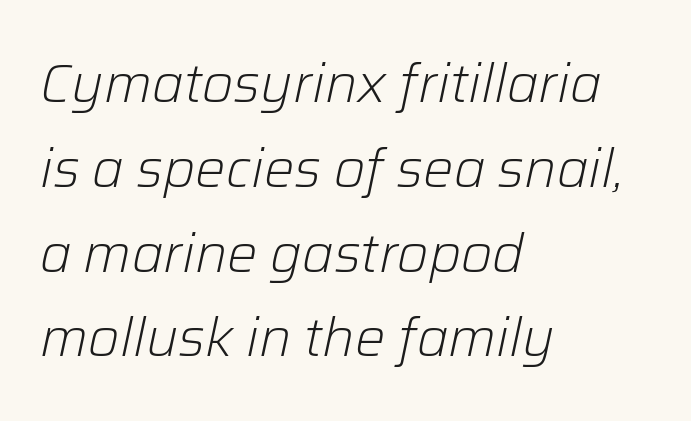
{"italic": "yes", "lean": "right", "slant_degrees": 12, "bold": "no", "weight": "light", "width": "normal", "stroke_contrast": "low", "x_height": "medium", "monospaced": "no", "underline": "no", "align": "left", "line_spacing": "normal", "line_spacing_ratio": 1.57, "letter_spacing": "normal", "letter_spacing_em": 0.0, "glyph_px": 54}
